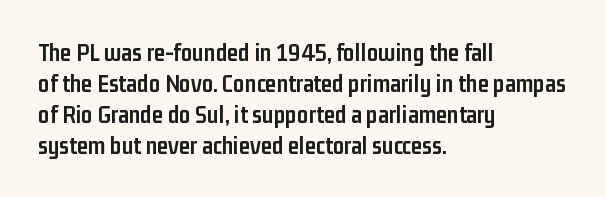
{"italic": "no", "bold": "yes", "underline": "no", "align": "left", "line_spacing_ratio": 1.24, "letter_spacing": "normal", "letter_spacing_em": 0.0, "glyph_px": 25}
